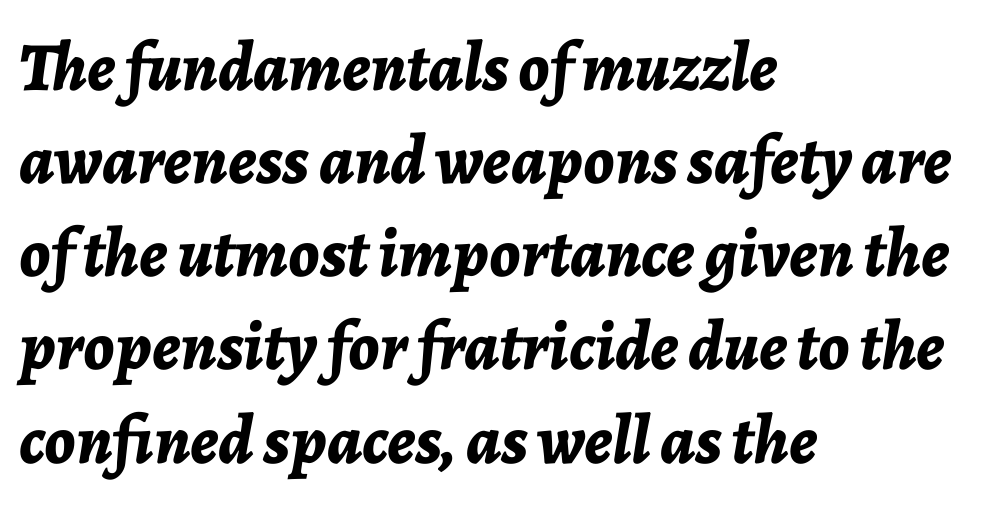
Q: Is the text bold? A: Yes.
Q: Is the text italic (slanted)? A: Yes, it leans right by about 7 degrees.
Q: Is the text underlined? A: No.
Q: How is the paragraph aligned? A: Left-aligned.
Q: Is the spacing between letters normal or unusually wide? A: Normal.
Q: Is the spacing between lines tight, normal or loose? A: Normal.
Q: Width (condensed, normal, or wide)? A: Normal.
Q: Stroke contrast? A: Low.
Q: x-height? A: Medium.
Q: Monospaced? A: No.
